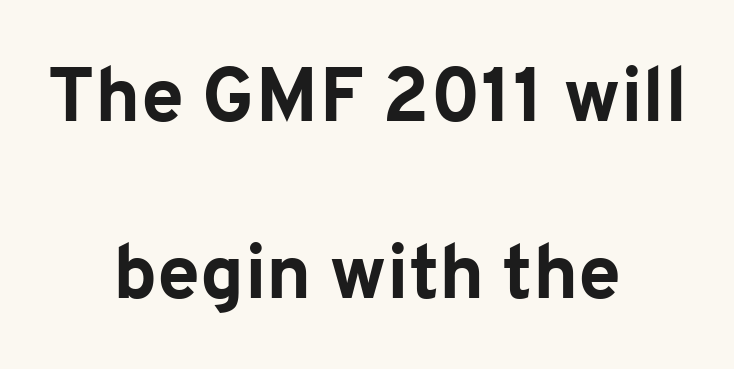
{"serif": "no", "italic": "no", "bold": "yes", "weight": "bold", "width": "normal", "stroke_contrast": "low", "x_height": "medium", "monospaced": "no", "underline": "no", "align": "center", "line_spacing": "loose", "line_spacing_ratio": 2.3, "letter_spacing": "normal", "letter_spacing_em": 0.0, "glyph_px": 77}
